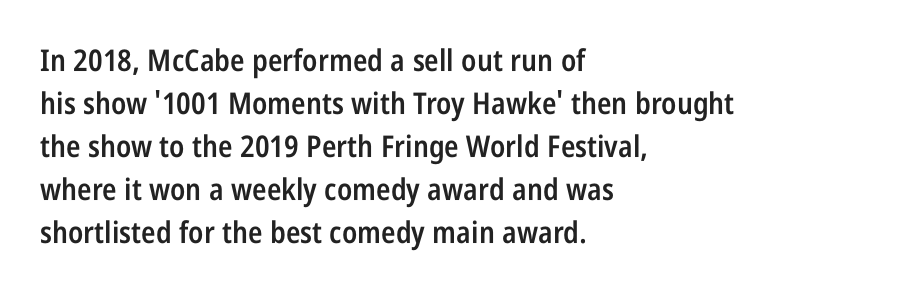
Q: Is the text bold? A: Semi-bold.
Q: Is the text italic (slanted)? A: No, it is upright.
Q: Is the typeface a serif or a sans-serif typeface? A: Sans-serif.
Q: Is the text underlined? A: No.
Q: How is the paragraph aligned? A: Left-aligned.
Q: Is the spacing between letters normal or unusually wide? A: Normal.
Q: Is the spacing between lines tight, normal or loose? A: Normal.
Q: Width (condensed, normal, or wide)? A: Condensed.
Q: Stroke contrast? A: Low.
Q: x-height? A: Large.
Q: Monospaced? A: No.
